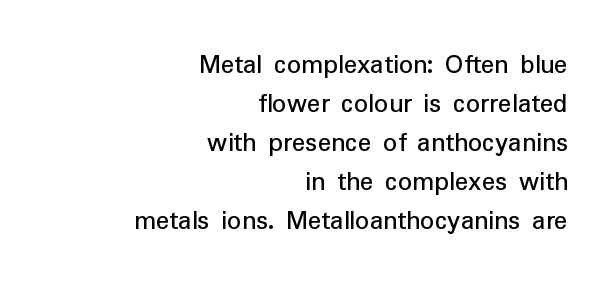
In CSS terms this would be text-align: right. No feet cap the strokes, marking this as sans-serif type. Tracking value appears to be zero — textbook default spacing. Is there much room between lines? A standard amount, neither cramped nor airy. The face used here is proportionally spaced, like ordinary book or web type. A roman cut, with each character standing at attention.
